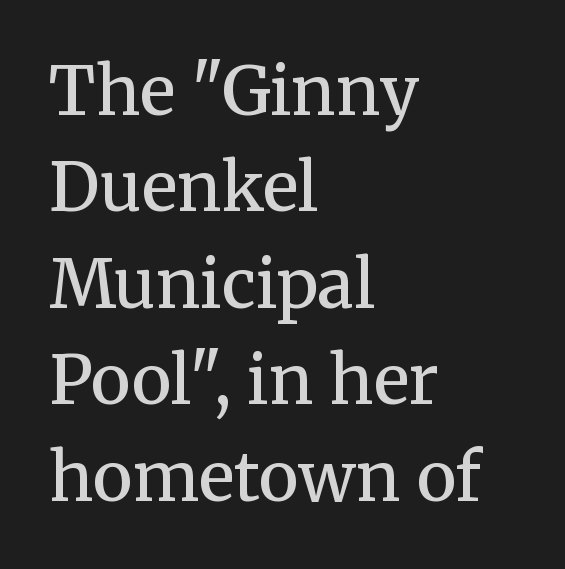
The image shows 67 px semibold serif type, upright; set left-aligned, normal line spacing (1.44x), normal letter spacing, not underlined; medium stroke contrast and a medium x-height.
